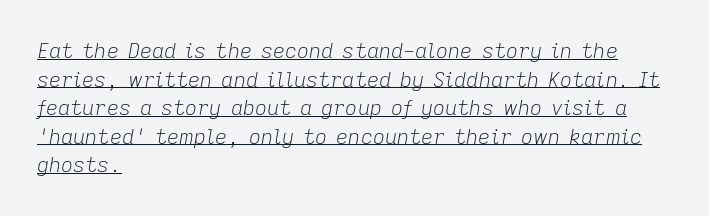
{"italic": "yes", "lean": "right", "slant_degrees": 9, "bold": "no", "underline": "yes", "align": "left", "line_spacing": "normal", "line_spacing_ratio": 1.36, "letter_spacing": "normal", "letter_spacing_em": 0.0, "glyph_px": 21}
